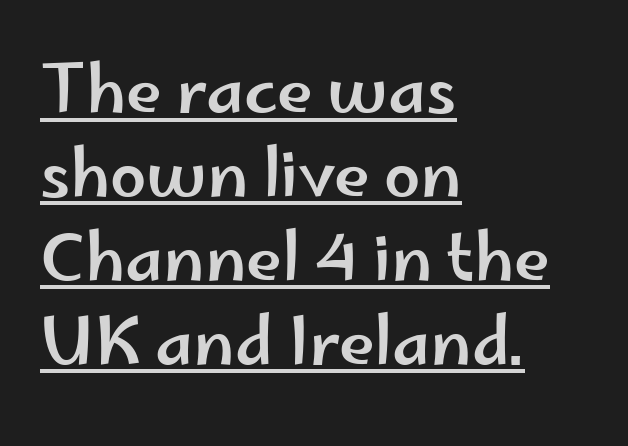
{"serif": "no", "italic": "no", "width": "wide", "stroke_contrast": "low", "x_height": "small", "monospaced": "no", "underline": "yes", "align": "left", "line_spacing": "normal", "line_spacing_ratio": 1.29, "letter_spacing": "normal", "letter_spacing_em": 0.0, "glyph_px": 65}
